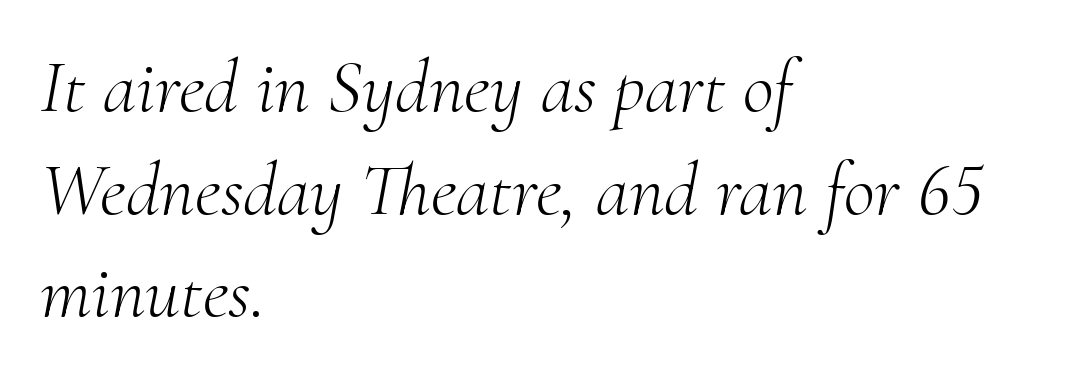
{"serif": "yes", "italic": "yes", "lean": "right", "slant_degrees": 10, "bold": "no", "weight": "light", "width": "normal", "stroke_contrast": "medium", "x_height": "small", "monospaced": "no", "underline": "no", "align": "left", "line_spacing": "normal", "line_spacing_ratio": 1.35, "letter_spacing": "normal", "letter_spacing_em": 0.0, "glyph_px": 76}
